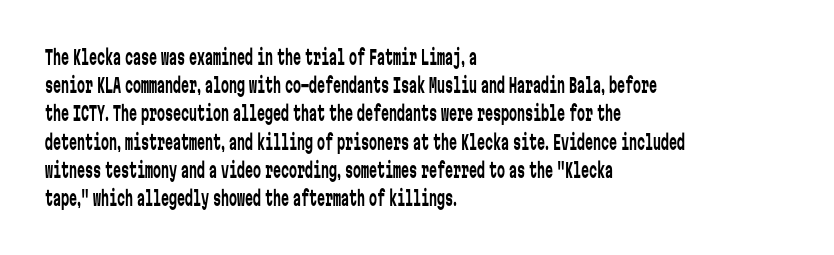
The image shows 20 px text type, upright; set left-aligned, normal line spacing (1.41x), normal letter spacing, not underlined.
